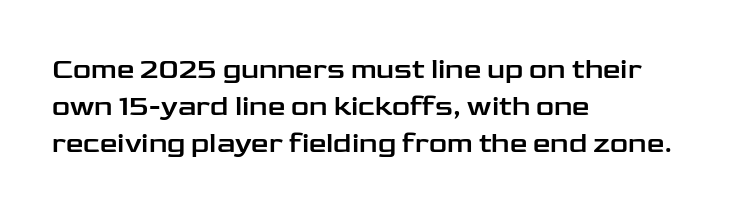
{"serif": "no", "italic": "no", "width": "wide", "stroke_contrast": "low", "x_height": "medium", "monospaced": "no", "underline": "no", "align": "left", "line_spacing": "normal", "line_spacing_ratio": 1.33, "letter_spacing": "normal", "letter_spacing_em": 0.0, "glyph_px": 28}
